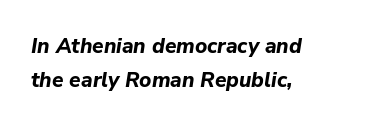
Q: Is the text bold? A: Yes.
Q: Is the text italic (slanted)? A: Yes, it leans right by about 9 degrees.
Q: Is the text underlined? A: No.
Q: How is the paragraph aligned? A: Left-aligned.
Q: Is the spacing between letters normal or unusually wide? A: Normal.
Q: Is the spacing between lines tight, normal or loose? A: Normal.
